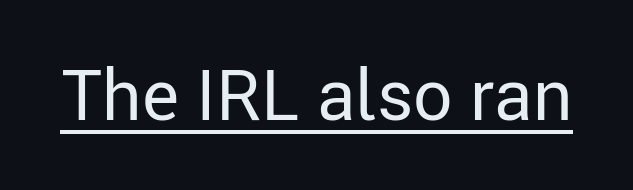
The image shows 70 px regular-weight sans-serif type, upright; set normal letter spacing, underlined; low stroke contrast and a medium x-height.
